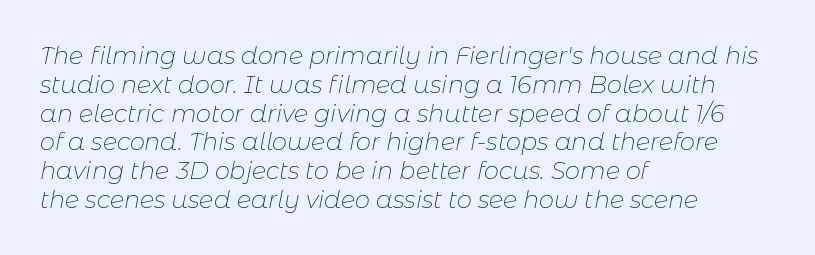
{"italic": "yes", "lean": "right", "slant_degrees": 11, "bold": "no", "underline": "no", "align": "left", "line_spacing_ratio": 1.2, "letter_spacing": "normal", "letter_spacing_em": 0.0, "glyph_px": 24}
